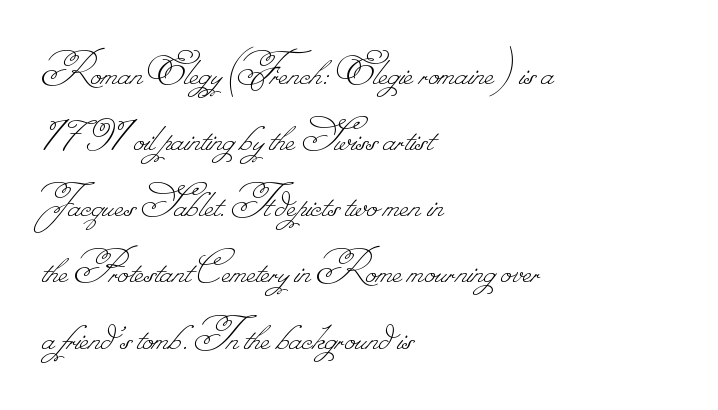
Q: Is the text bold? A: No.
Q: Is the text underlined? A: No.
Q: How is the paragraph aligned? A: Left-aligned.
Q: Is the spacing between letters normal or unusually wide? A: Normal.
Q: Is the spacing between lines tight, normal or loose? A: Normal.
Q: Width (condensed, normal, or wide)? A: Normal.
Q: Stroke contrast? A: Low.
Q: Monospaced? A: No.
